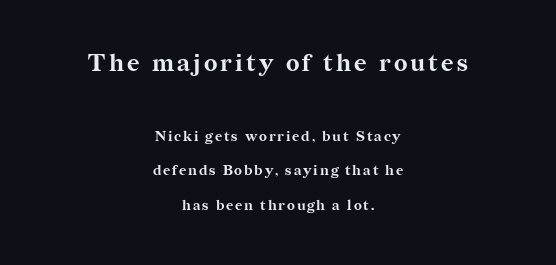
Anything drawn beneath the words? Only blank space. Heft: maximum for text — a bold. A typesetter would mark this as roman, not italic. One-word summary of the alignment: center.
